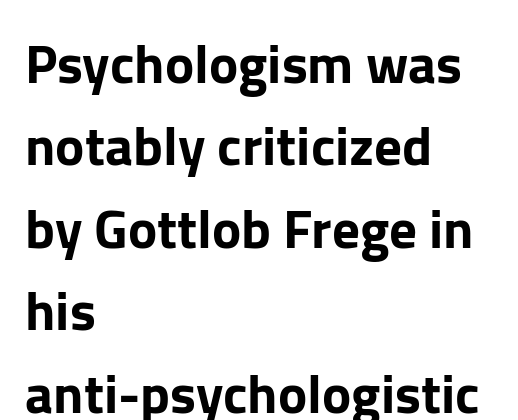
{"serif": "no", "italic": "no", "width": "normal", "stroke_contrast": "low", "x_height": "medium", "monospaced": "no", "underline": "no", "align": "left", "line_spacing": "normal", "line_spacing_ratio": 1.5, "letter_spacing": "normal", "letter_spacing_em": 0.0, "glyph_px": 55}
